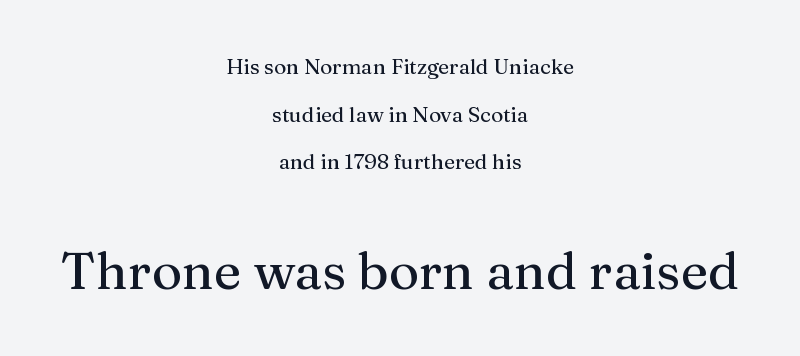
Q: Is the text italic (slanted)? A: No, it is upright.
Q: Is the typeface a serif or a sans-serif typeface? A: Serif.
Q: Is the text underlined? A: No.
Q: How is the paragraph aligned? A: Centered.
Q: Is the spacing between letters normal or unusually wide? A: Normal.
Q: Is the spacing between lines tight, normal or loose? A: Loose.
Q: Which block of text is set in a larger size, the first (top) or the second (bottom)? A: The second (bottom) one.
Q: Width (condensed, normal, or wide)? A: Normal.
Q: Stroke contrast? A: Medium.
Q: x-height? A: Medium.
Q: Monospaced? A: No.
